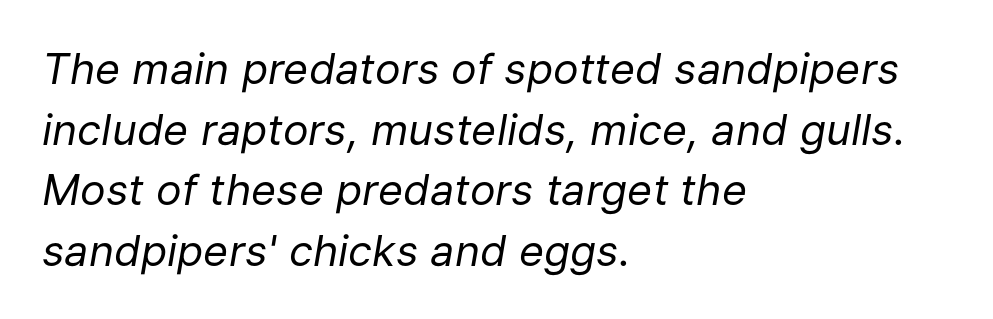
Q: Is the text bold? A: No.
Q: Is the text italic (slanted)? A: Yes, it leans right by about 9 degrees.
Q: Is the text underlined? A: No.
Q: How is the paragraph aligned? A: Left-aligned.
Q: Is the spacing between letters normal or unusually wide? A: Normal.
Q: Is the spacing between lines tight, normal or loose? A: Normal.
Q: Width (condensed, normal, or wide)? A: Normal.
Q: Stroke contrast? A: Low.
Q: x-height? A: Medium.
Q: Monospaced? A: No.
